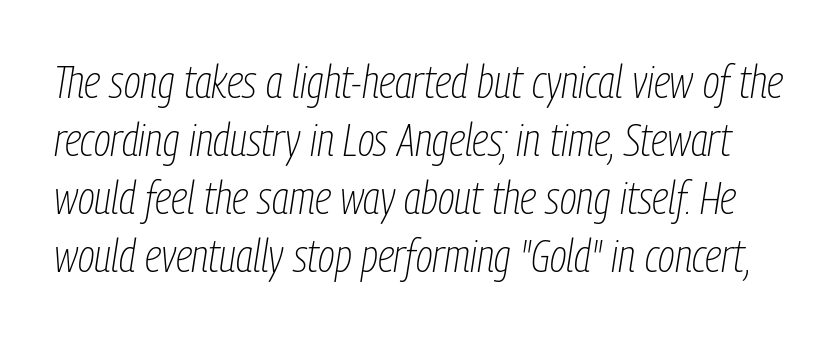
{"italic": "yes", "lean": "right", "slant_degrees": 9, "bold": "no", "weight": "thin", "width": "condensed", "stroke_contrast": "low", "x_height": "medium", "monospaced": "no", "underline": "no", "line_spacing": "normal", "line_spacing_ratio": 1.29, "letter_spacing": "normal", "letter_spacing_em": 0.0, "glyph_px": 45}
